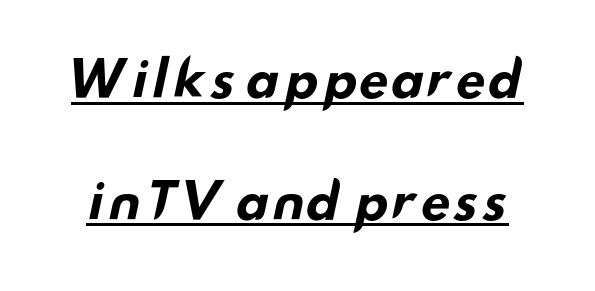
The image shows 49 px bold, wide sans-serif type; set loose line spacing (2.48x), normal letter spacing, underlined; low stroke contrast and a small x-height.
